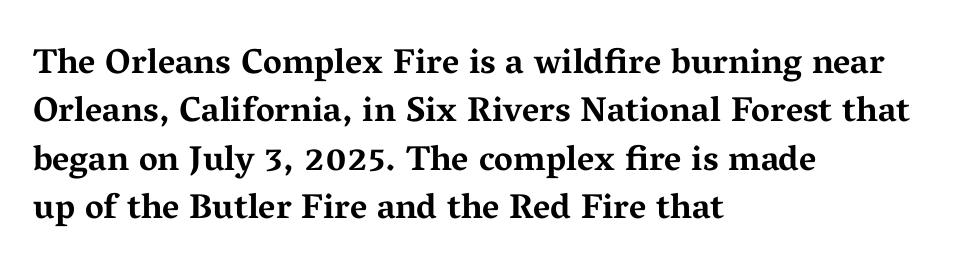
Tracking value appears to be zero — textbook default spacing. Think of a printed novel: that variable character pitch is what you see here. The ragged edge is on the right, which tells us the setting is flush left. Is this a sans? No — the strokes have serifs.
